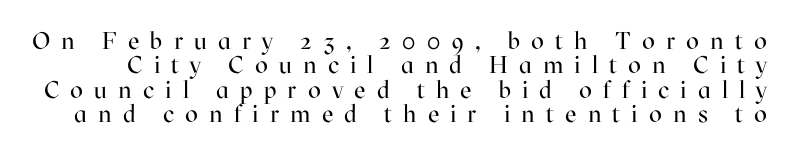
{"italic": "no", "bold": "no", "underline": "no", "line_spacing": "tight", "line_spacing_ratio": 1.02, "letter_spacing": "wide", "letter_spacing_em": 0.46, "glyph_px": 24}
